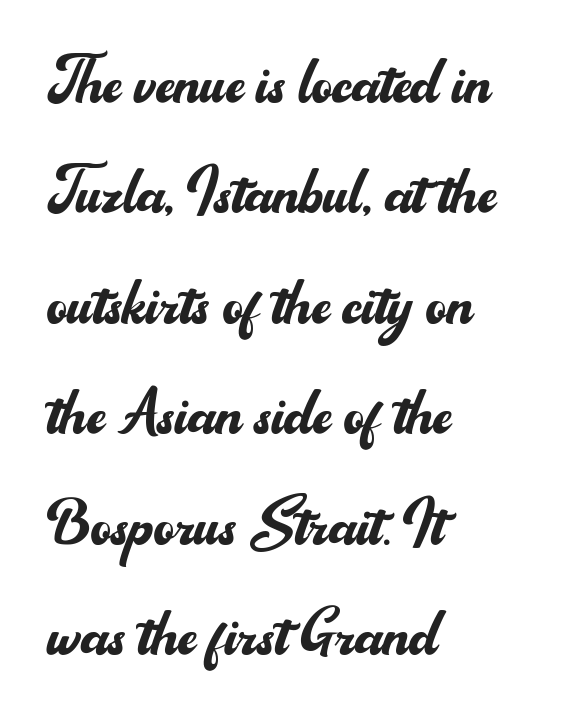
Q: Is the text bold? A: No.
Q: Is the text italic (slanted)? A: Yes.
Q: Is the typeface a serif or a sans-serif typeface? A: Sans-serif.
Q: Is the text underlined? A: No.
Q: How is the paragraph aligned? A: Left-aligned.
Q: Is the spacing between letters normal or unusually wide? A: Normal.
Q: Is the spacing between lines tight, normal or loose? A: Normal.
Q: Width (condensed, normal, or wide)? A: Normal.
Q: Stroke contrast? A: Medium.
Q: x-height? A: Small.
Q: Monospaced? A: No.
